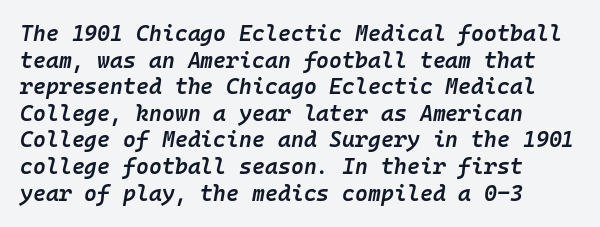
{"italic": "yes", "lean": "right", "slant_degrees": 10, "bold": "semi", "underline": "no", "align": "left", "line_spacing_ratio": 1.21, "letter_spacing": "normal", "letter_spacing_em": 0.0, "glyph_px": 22}
